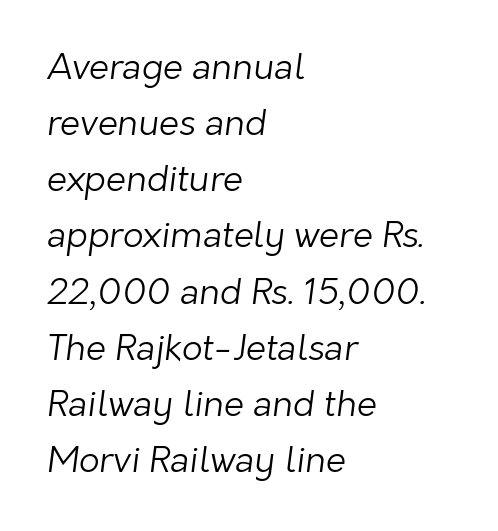
The image shows 36 px light sans-serif type; set left-aligned, normal line spacing (1.56x), normal letter spacing, not underlined; low stroke contrast and a medium x-height.
